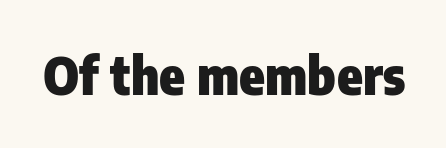
Q: Is the text bold? A: Yes.
Q: Is the text italic (slanted)? A: No, it is upright.
Q: Is the typeface a serif or a sans-serif typeface? A: Sans-serif.
Q: Is the text underlined? A: No.
Q: Is the spacing between letters normal or unusually wide? A: Normal.
Q: Width (condensed, normal, or wide)? A: Condensed.
Q: Stroke contrast? A: Low.
Q: x-height? A: Medium.
Q: Monospaced? A: No.
